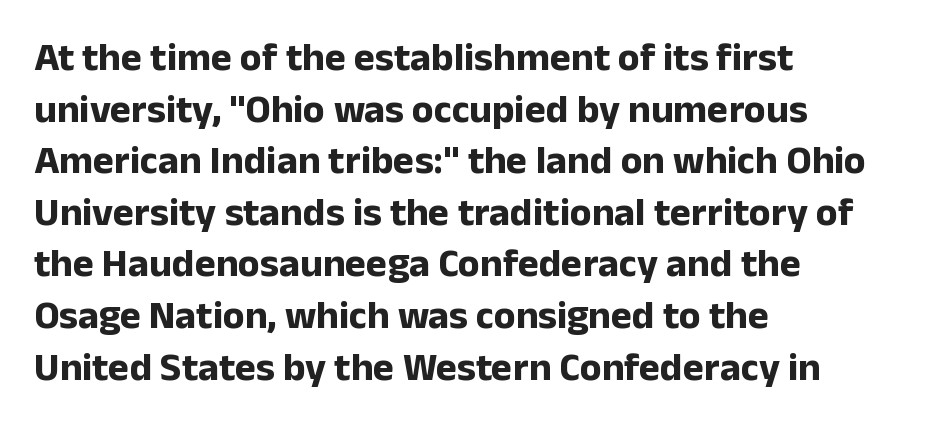
Q: Is the text bold? A: Yes.
Q: Is the text italic (slanted)? A: No, it is upright.
Q: Is the typeface a serif or a sans-serif typeface? A: Sans-serif.
Q: Is the text underlined? A: No.
Q: How is the paragraph aligned? A: Left-aligned.
Q: Is the spacing between letters normal or unusually wide? A: Normal.
Q: Is the spacing between lines tight, normal or loose? A: Normal.
Q: Width (condensed, normal, or wide)? A: Normal.
Q: Stroke contrast? A: Low.
Q: x-height? A: Medium.
Q: Monospaced? A: No.
